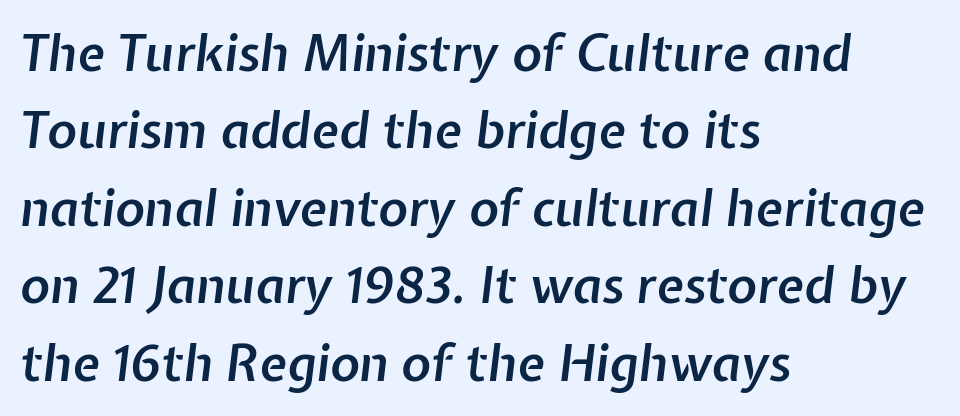
Do the characters align in a grid? No, the font is proportional. Teacher's note: observe the even left margin — that is flush-left alignment. The glyphs are unaccompanied by any horizontal stroke below them. Regarding leading, the lines here are spaced in the standard way. A bit beefed up — I'd call it semibold rather than bold. Spacing between characters is what you'd get straight out of the box.
